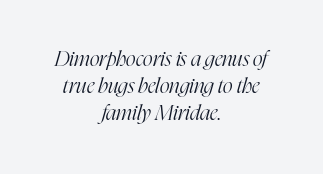
The image shows 21 px text type, italic (leaning right); set centered, normal line spacing (1.28x), normal letter spacing, not underlined.
